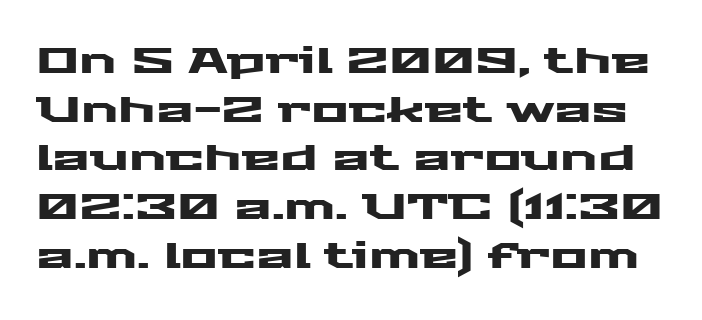
Q: Is the text italic (slanted)? A: No, it is upright.
Q: Is the typeface a serif or a sans-serif typeface? A: Sans-serif.
Q: Is the text underlined? A: No.
Q: Is the spacing between letters normal or unusually wide? A: Normal.
Q: Is the spacing between lines tight, normal or loose? A: Normal.
Q: Width (condensed, normal, or wide)? A: Wide.
Q: Stroke contrast? A: Medium.
Q: x-height? A: Medium.
Q: Monospaced? A: No.
